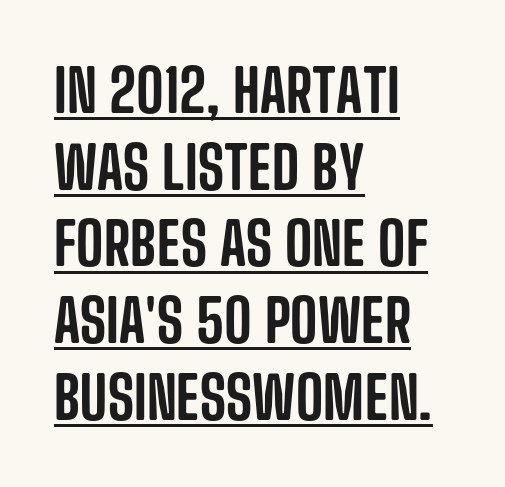
Q: Is the text italic (slanted)? A: No, it is upright.
Q: Is the typeface a serif or a sans-serif typeface? A: Sans-serif.
Q: Is the text underlined? A: Yes.
Q: How is the paragraph aligned? A: Left-aligned.
Q: Is the spacing between letters normal or unusually wide? A: Normal.
Q: Is the spacing between lines tight, normal or loose? A: Normal.
Q: Width (condensed, normal, or wide)? A: Condensed.
Q: Stroke contrast? A: Low.
Q: x-height? A: Large.
Q: Monospaced? A: No.
